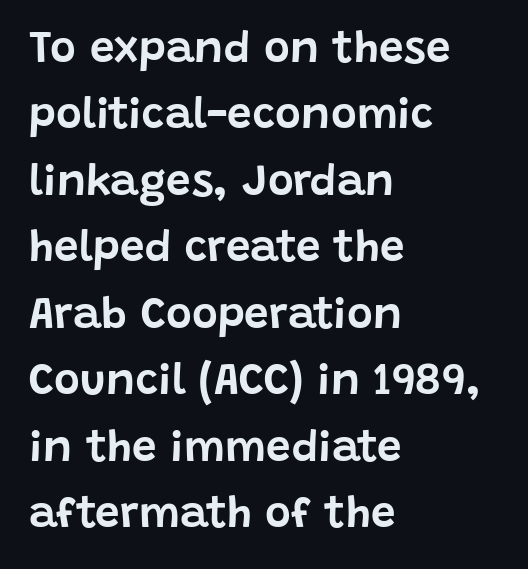
This sample has the flowing, uneven cadence of proportional lettering. The area under the type is left untouched. Caption: multi-line text, flush left, ragged right. The rendering shows plain stroke endings on the letterforms — a sans-serif design. The lettering stays uniformly vertical, giving the passage a roman look.
